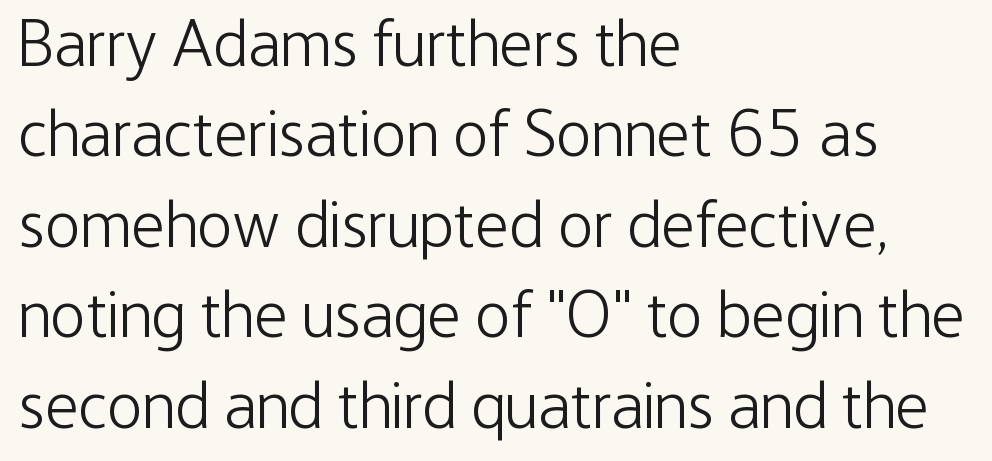
The image shows 66 px light, condensed sans-serif type, upright; set left-aligned, normal line spacing (1.37x), normal letter spacing, not underlined; low stroke contrast and a medium x-height.
